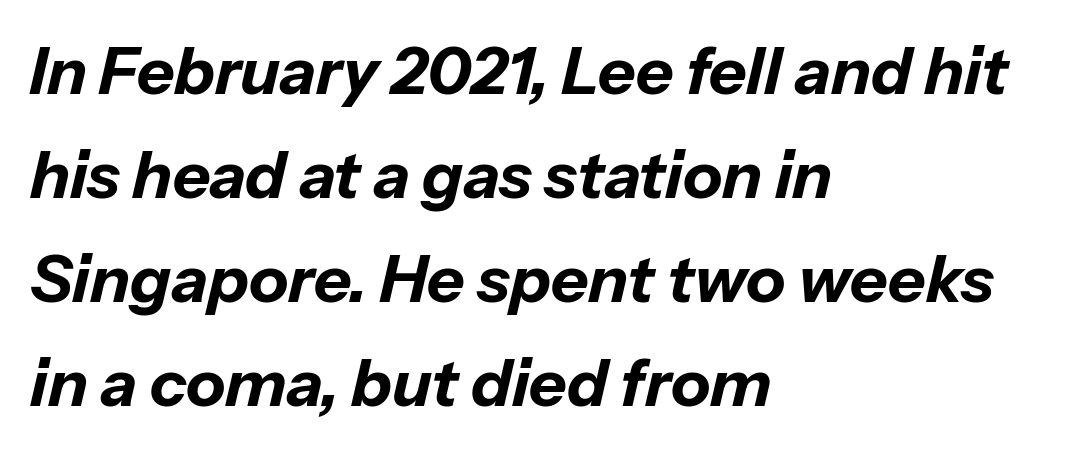
The image shows 65 px bold type, italic (leaning right); set left-aligned, normal line spacing (1.6x), normal letter spacing, not underlined; low stroke contrast and a medium x-height.
